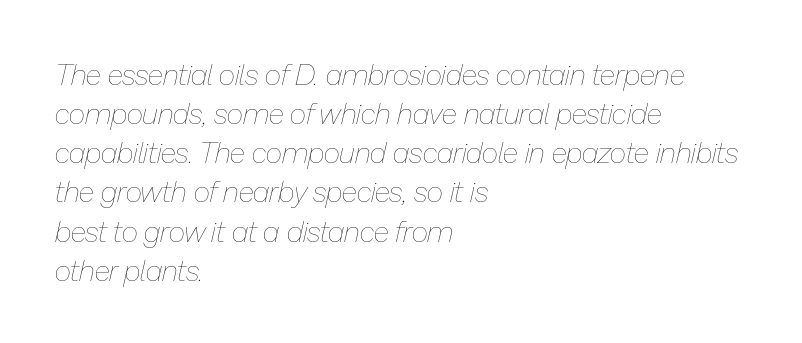
Q: Is the text bold? A: No.
Q: Is the text italic (slanted)? A: Yes, it leans right by about 13 degrees.
Q: Is the text underlined? A: No.
Q: How is the paragraph aligned? A: Left-aligned.
Q: Is the spacing between letters normal or unusually wide? A: Normal.
Q: Is the spacing between lines tight, normal or loose? A: Normal.
Q: Width (condensed, normal, or wide)? A: Normal.
Q: Stroke contrast? A: Low.
Q: x-height? A: Medium.
Q: Monospaced? A: No.
